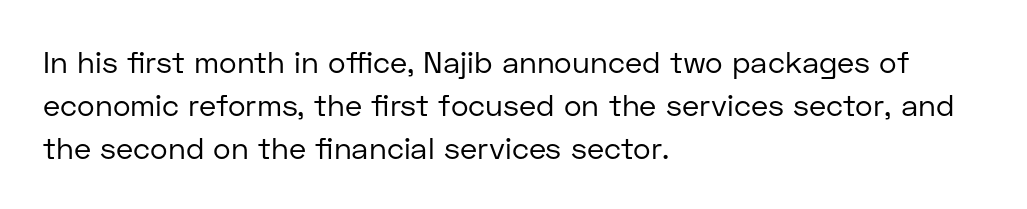
{"serif": "no", "italic": "no", "bold": "no", "weight": "regular", "width": "normal", "stroke_contrast": "low", "x_height": "medium", "monospaced": "no", "underline": "no", "align": "left", "line_spacing": "normal", "line_spacing_ratio": 1.43, "letter_spacing": "normal", "letter_spacing_em": 0.0, "glyph_px": 30}
